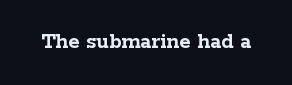
The image shows 23 px bold type, upright; set normal letter spacing, not underlined.
